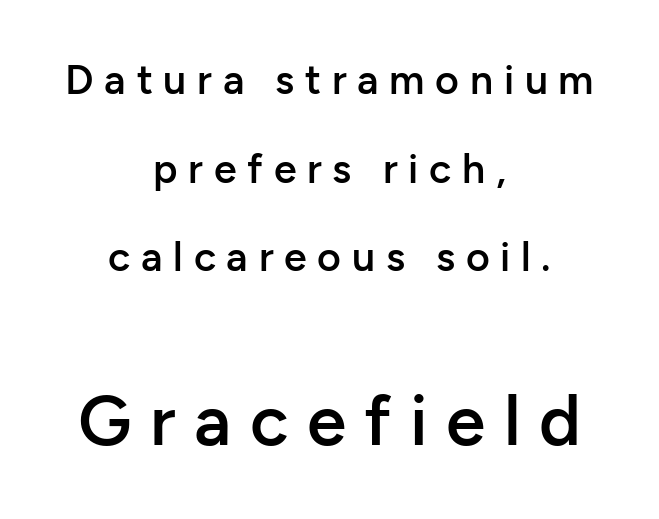
The image shows 71 px semibold sans-serif type, upright; set centered, loose line spacing (2.16x), unusually wide letter spacing (+0.26 em), not underlined; the second (bottom) block is 1.73x larger; low stroke contrast and a medium x-height.
